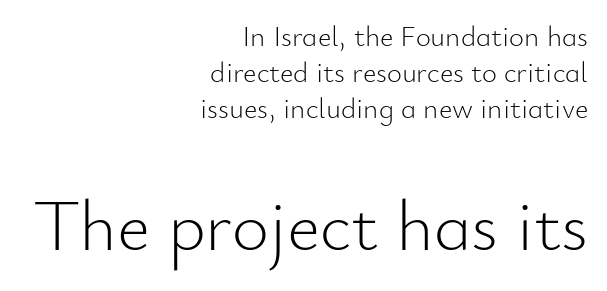
The image shows 72 px light sans-serif type, upright; set right-aligned, line spacing 1.24x, normal letter spacing, not underlined; the second (bottom) block is 2.48x larger; low stroke contrast and a small x-height.
